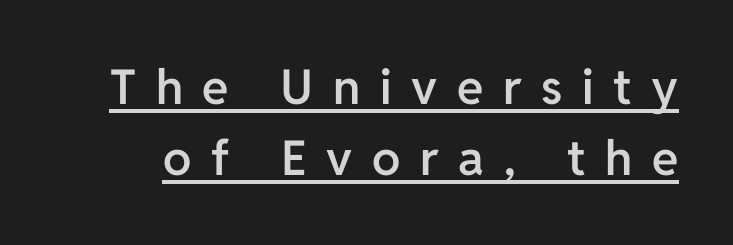
The image shows 48 px semibold sans-serif type, upright; set normal line spacing (1.48x), unusually wide letter spacing (+0.41 em), underlined; low stroke contrast and a medium x-height.
